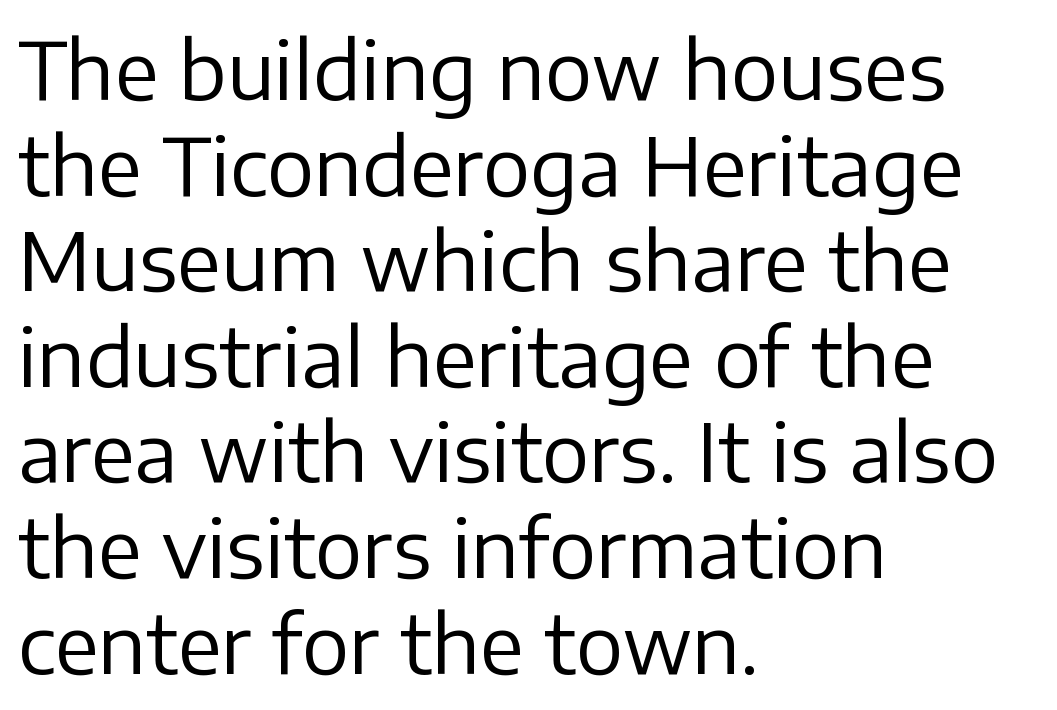
Q: Is the text bold? A: No.
Q: Is the text italic (slanted)? A: No, it is upright.
Q: Is the typeface a serif or a sans-serif typeface? A: Sans-serif.
Q: Is the text underlined? A: No.
Q: How is the paragraph aligned? A: Left-aligned.
Q: Is the spacing between letters normal or unusually wide? A: Normal.
Q: Width (condensed, normal, or wide)? A: Normal.
Q: Stroke contrast? A: Low.
Q: x-height? A: Medium.
Q: Monospaced? A: No.
